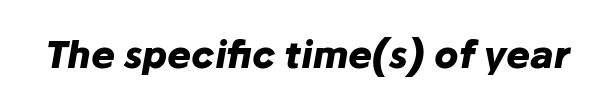
Each word holds together tightly as a unit, with standard inter-letter gaps. Designer's note — italics engaged. Is the type bold? Yes — the strokes are clearly thick and heavy. Plain, unruled lines of type. Looks like regular typesetting: each glyph gets only the width it needs.
